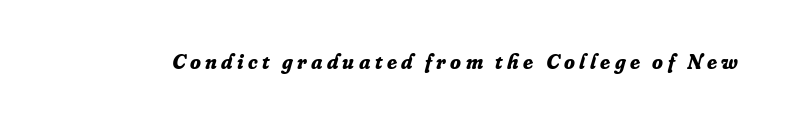
The image shows 22 px bold type, italic (leaning right); set unusually wide letter spacing (+0.2 em), not underlined.
